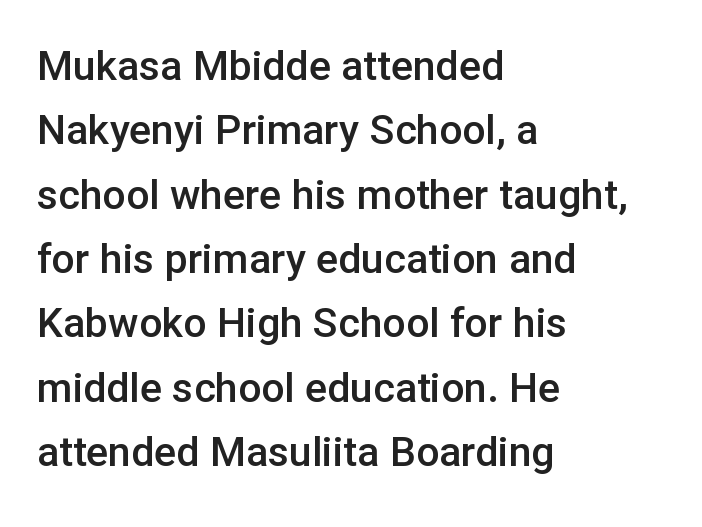
The image shows 41 px semibold sans-serif type, upright; set left-aligned, normal line spacing (1.57x), normal letter spacing, not underlined; low stroke contrast and a medium x-height.
